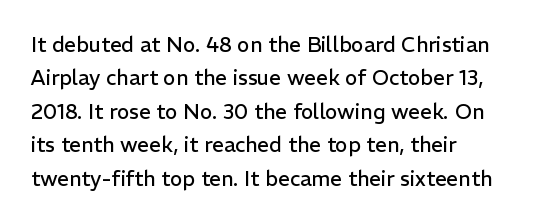
{"italic": "no", "bold": "no", "underline": "no", "align": "left", "line_spacing": "normal", "line_spacing_ratio": 1.59, "letter_spacing": "normal", "letter_spacing_em": 0.0, "glyph_px": 21}
